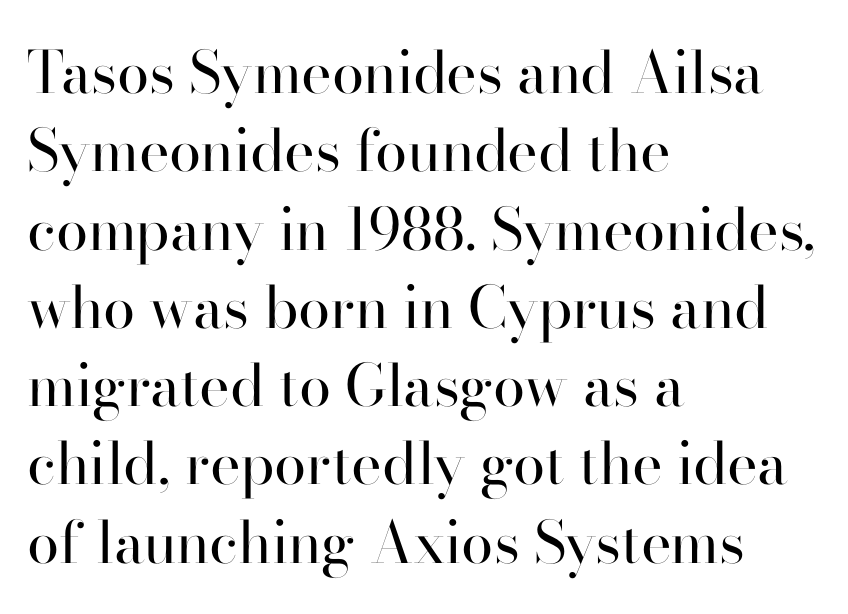
The image shows 58 px regular-weight serif type, upright; set left-aligned, normal line spacing (1.35x), normal letter spacing, not underlined; high stroke contrast and a small x-height.
